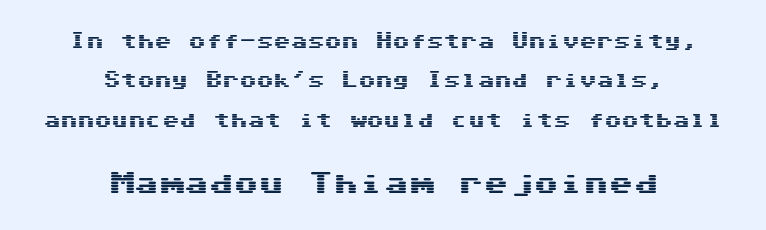
Q: Is the text italic (slanted)? A: No, it is upright.
Q: Is the text underlined? A: No.
Q: How is the paragraph aligned? A: Centered.
Q: Is the spacing between letters normal or unusually wide? A: Normal.
Q: Is the spacing between lines tight, normal or loose? A: Loose.
Q: Which block of text is set in a larger size, the first (top) or the second (bottom)? A: The second (bottom) one.
